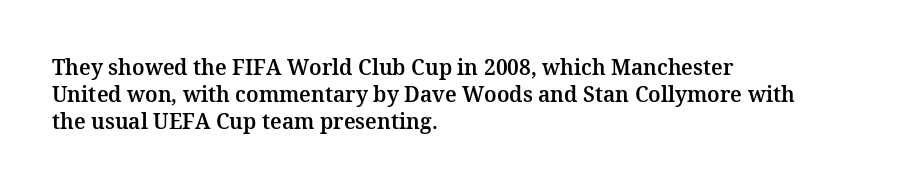
Q: Is the text italic (slanted)? A: No, it is upright.
Q: Is the text underlined? A: No.
Q: How is the paragraph aligned? A: Left-aligned.
Q: Is the spacing between letters normal or unusually wide? A: Normal.
Q: Is the spacing between lines tight, normal or loose? A: Normal.
